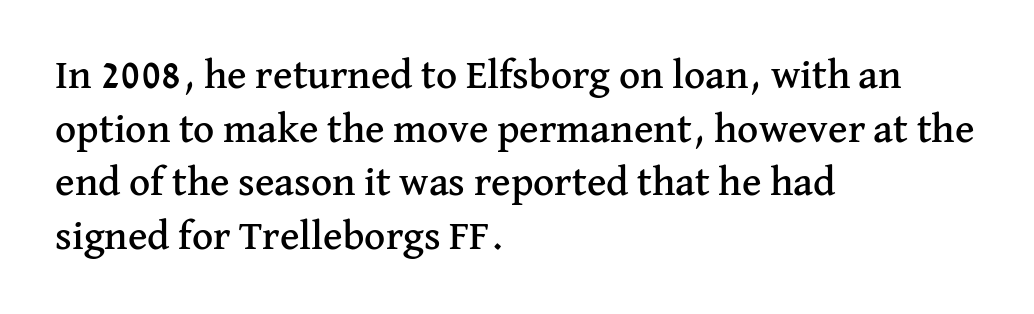
The image shows 41 px serif type, upright; set left-aligned, normal line spacing (1.31x), normal letter spacing, not underlined; medium stroke contrast and a medium x-height.
